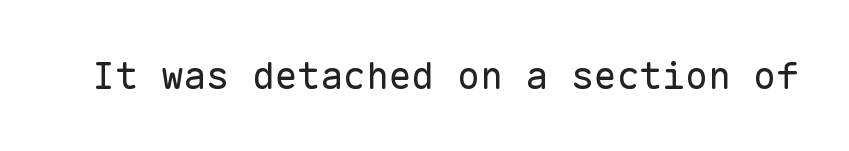
The rendering uses typewriter-style spacing with identical character cells. Stems here are at most as thick as an everyday book face. Classification — sans serif. Just letters on the line, the space beneath them empty. Style check: upright.
